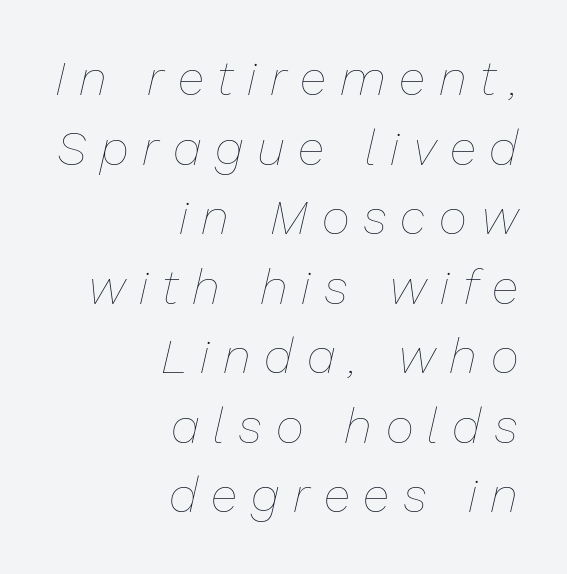
{"italic": "yes", "lean": "right", "slant_degrees": 13, "bold": "no", "weight": "thin", "width": "normal", "stroke_contrast": "low", "x_height": "medium", "monospaced": "no", "underline": "no", "align": "right", "line_spacing": "normal", "line_spacing_ratio": 1.42, "letter_spacing": "wide", "letter_spacing_em": 0.28, "glyph_px": 49}
